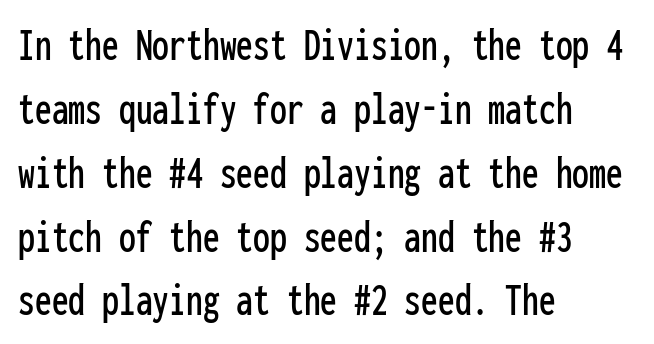
{"serif": "no", "italic": "no", "width": "condensed", "stroke_contrast": "low", "x_height": "medium", "monospaced": "yes", "underline": "no", "align": "left", "line_spacing": "normal", "line_spacing_ratio": 1.33, "letter_spacing": "normal", "letter_spacing_em": 0.0, "glyph_px": 48}
